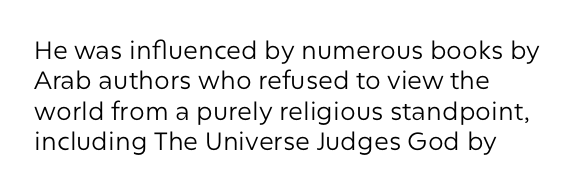
Nope, not italic — everything's standing straight. Only glyphs here, with clear space below each row. Leftover space on each line is placed entirely after the last word. The gaps between neighbouring characters are ordinary and unremarkable. A light-to-regular cut is what we see here.
